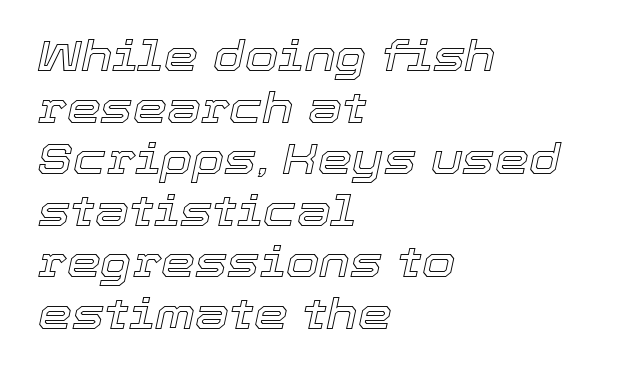
The image shows 43 px text type, italic (leaning right); set left-aligned, line spacing 1.2x, normal letter spacing, not underlined; a medium x-height.
